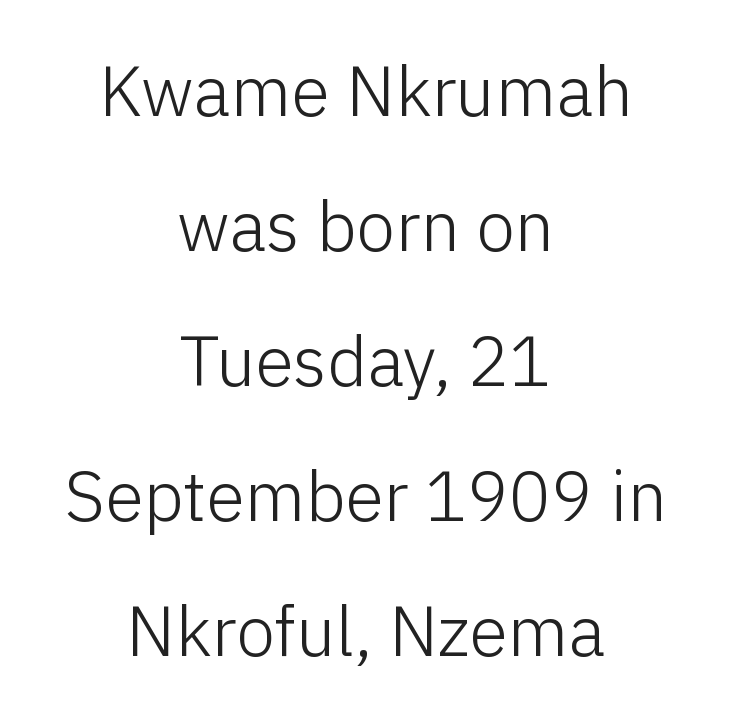
The image shows 70 px light sans-serif type, upright; set centered, loose line spacing (1.93x), normal letter spacing, not underlined; low stroke contrast and a medium x-height.
